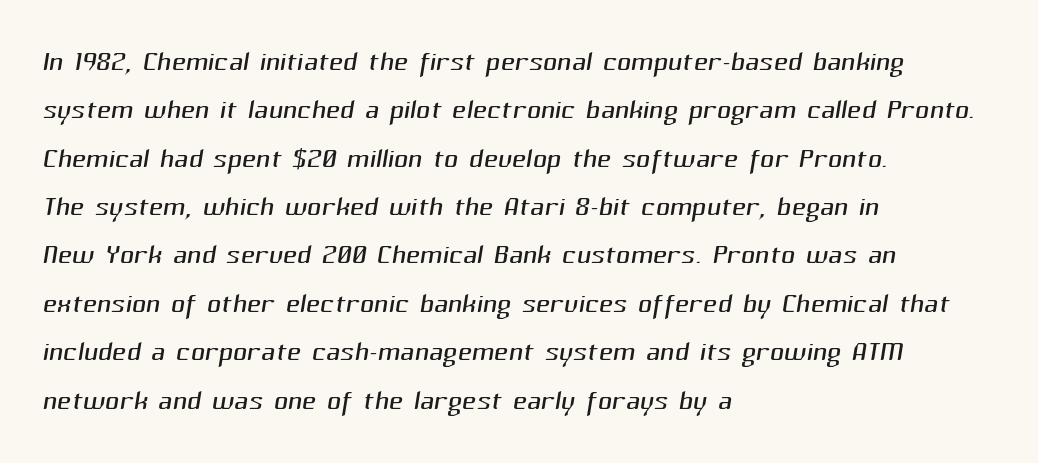
The image shows 39 px light sans-serif type; set left-aligned, line spacing 1.24x, normal letter spacing, not underlined; medium stroke contrast and a medium x-height.
